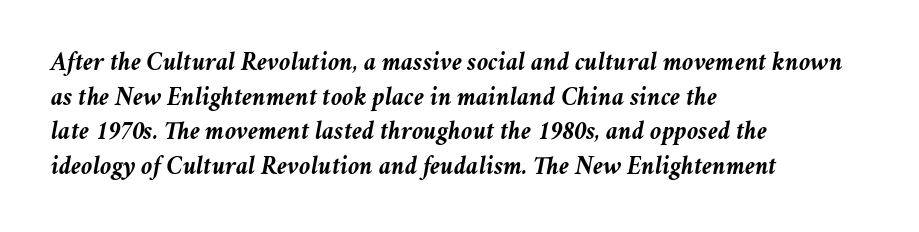
The image shows 26 px bold type, italic (leaning right); set left-aligned, normal line spacing (1.33x), normal letter spacing, not underlined.
